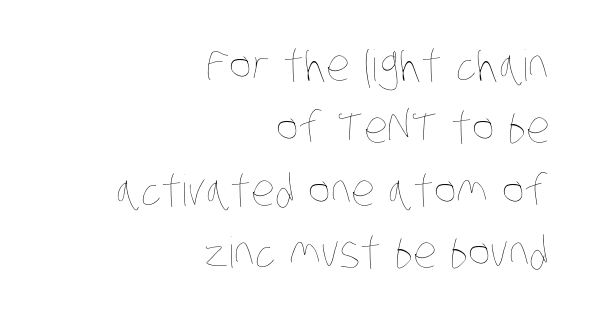
The image shows 43 px thin, condensed type; set right-aligned, normal line spacing (1.45x), normal letter spacing, not underlined; low stroke contrast and a large x-height.
